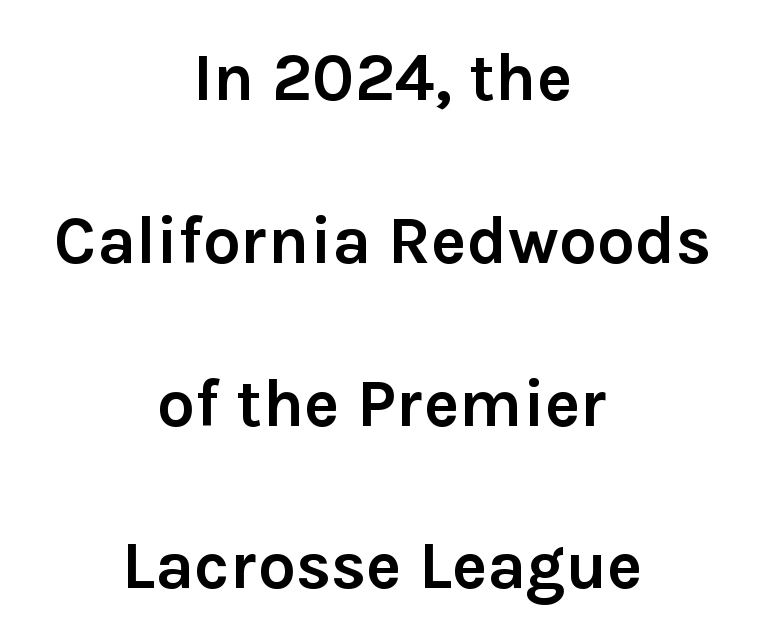
The face used here is a sans, in the tradition of grotesques and geometrics. Each word holds together tightly as a unit, with standard inter-letter gaps. The type sits square on the baseline with zero lean. Does the leading feel generous? Absolutely, it's lavish. The lines in this sample share a center point and differ in where they start and stop. Proportional: the letters do not fall into vertical columns.
